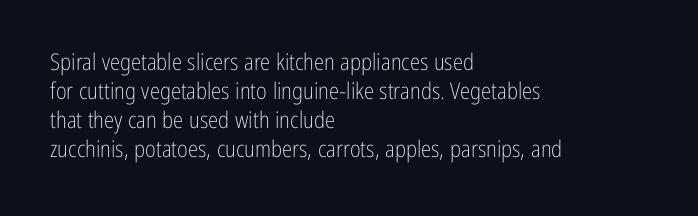
A typesetter would call this zero additional tracking. If you drew a line through each stem, it would be perfectly vertical. This block has exactly the height ordinary leading produces. Teacher's note: observe the even left margin — that is flush-left alignment. The area under the type is left untouched. This is not heavy type; no bold has been used.
